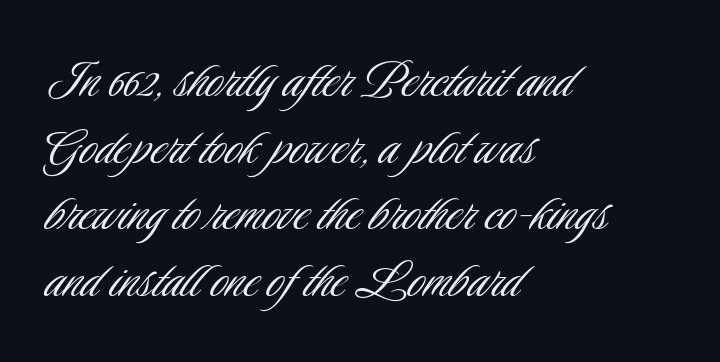
Q: Is the text bold? A: No.
Q: Is the text italic (slanted)? A: Yes.
Q: Is the typeface a serif or a sans-serif typeface? A: Sans-serif.
Q: Is the text underlined? A: No.
Q: How is the paragraph aligned? A: Left-aligned.
Q: Is the spacing between letters normal or unusually wide? A: Normal.
Q: Is the spacing between lines tight, normal or loose? A: Tight.
Q: Width (condensed, normal, or wide)? A: Condensed.
Q: Stroke contrast? A: Low.
Q: x-height? A: Small.
Q: Monospaced? A: No.
